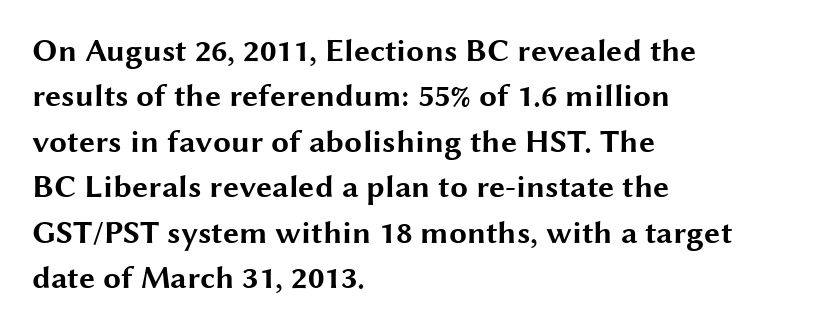
Q: Is the text bold? A: Yes.
Q: Is the text italic (slanted)? A: No, it is upright.
Q: Is the typeface a serif or a sans-serif typeface? A: Sans-serif.
Q: Is the text underlined? A: No.
Q: How is the paragraph aligned? A: Left-aligned.
Q: Is the spacing between letters normal or unusually wide? A: Normal.
Q: Is the spacing between lines tight, normal or loose? A: Normal.
Q: Width (condensed, normal, or wide)? A: Wide.
Q: Stroke contrast? A: Medium.
Q: x-height? A: Medium.
Q: Monospaced? A: No.
